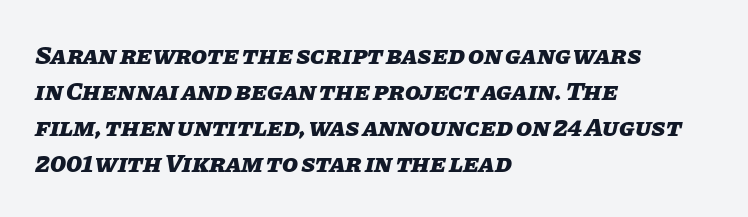
Q: Is the text bold? A: Yes.
Q: Is the text italic (slanted)? A: Yes, it leans right by about 11 degrees.
Q: Is the text underlined? A: No.
Q: How is the paragraph aligned? A: Left-aligned.
Q: Is the spacing between letters normal or unusually wide? A: Normal.
Q: Is the spacing between lines tight, normal or loose? A: Normal.
